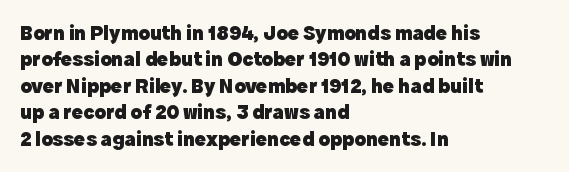
{"italic": "no", "bold": "yes", "underline": "no", "align": "left", "line_spacing": "normal", "line_spacing_ratio": 1.26, "letter_spacing": "normal", "letter_spacing_em": 0.0, "glyph_px": 21}
